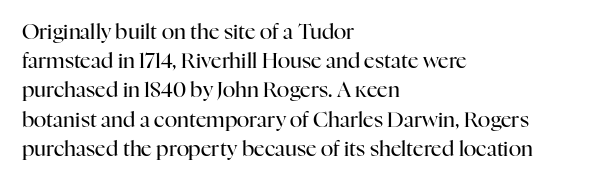
Tracking here is standard; glyphs follow each other at the usual distance. Heft: none added — not bold. These lines are set flush left with a ragged right edge. The letters stand straight up with perfectly vertical stems. Has an underline been added? It has not.
